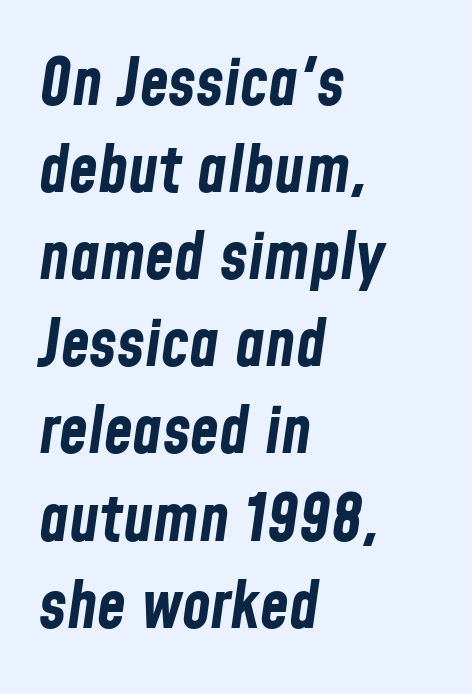
These lines are rendered in a variable-pitch font. The letters are bold, with thick, heavy strokes. Is there much room between lines? A standard amount, neither cramped nor airy. The face used here has a pronounced slope to its letters.
